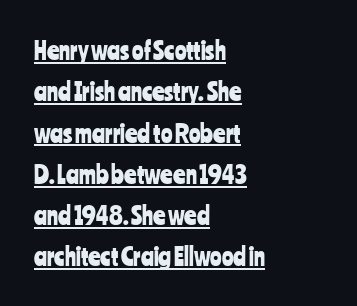
Q: Is the text italic (slanted)? A: No, it is upright.
Q: Is the text underlined? A: Yes.
Q: How is the paragraph aligned? A: Left-aligned.
Q: Is the spacing between letters normal or unusually wide? A: Normal.
